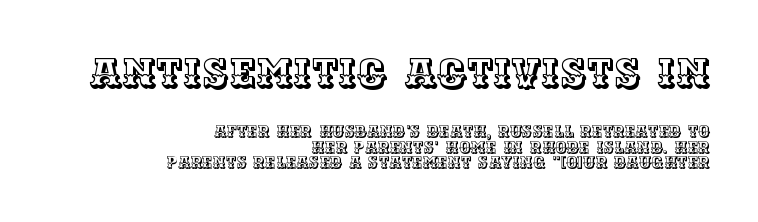
{"italic": "no", "width": "normal", "x_height": "large", "monospaced": "no", "underline": "no", "align": "right", "line_spacing": "tight", "line_spacing_ratio": 0.98, "letter_spacing": "normal", "letter_spacing_em": 0.0, "larger_block": "first", "size_ratio": 2.56, "glyph_px": 41}
